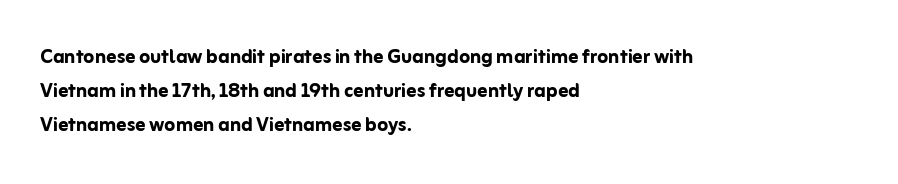
The image shows 25 px bold type, upright; set left-aligned, normal line spacing (1.36x), normal letter spacing, not underlined.
